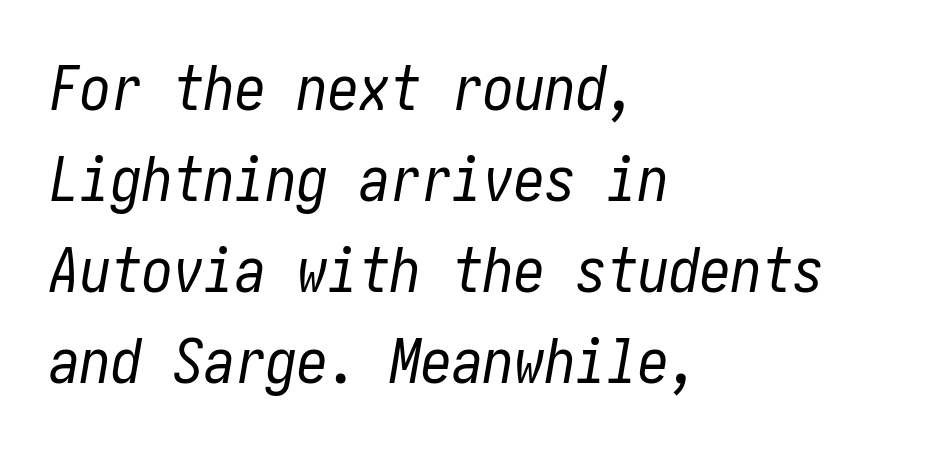
Q: Is the text bold? A: No.
Q: Is the text italic (slanted)? A: Yes, it leans right by about 10 degrees.
Q: Is the text underlined? A: No.
Q: How is the paragraph aligned? A: Left-aligned.
Q: Is the spacing between letters normal or unusually wide? A: Normal.
Q: Is the spacing between lines tight, normal or loose? A: Normal.
Q: Width (condensed, normal, or wide)? A: Condensed.
Q: Stroke contrast? A: Low.
Q: x-height? A: Medium.
